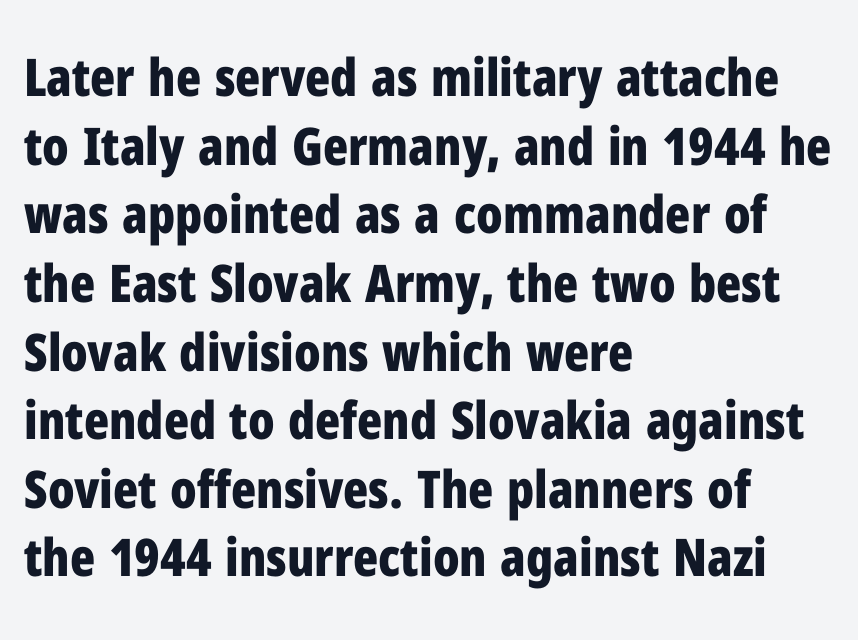
Every stem runs plumb, perpendicular to the baseline. Each word holds together tightly as a unit, with standard inter-letter gaps. Nothing sits at the stroke ends, so this counts as sans-serif. Leading matches the norm, producing a regular column. Horizontally, the lines are justified to the leading edge only. Do the characters align in a grid? No, the font is proportional.
